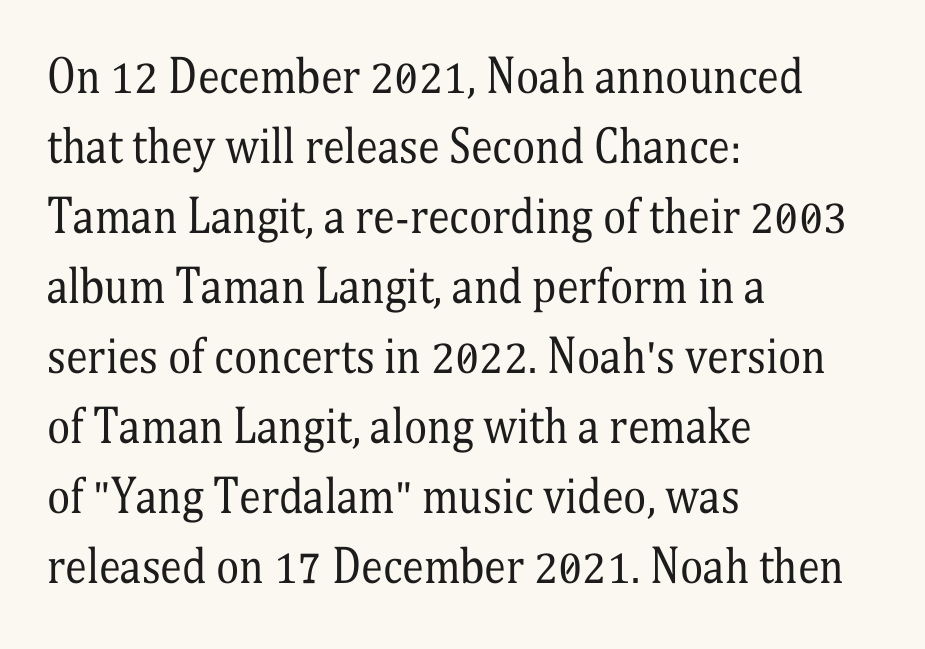
Stroke mass is kept to a normal reading level or below. Notice how descenders clear the ascenders below comfortably — that's standard leading. A typesetter would mark this as roman, not italic. A serif font was chosen for this passage. Each row of text sits above clean, open space. This rendering uses left alignment, leaving the right contour irregular.
